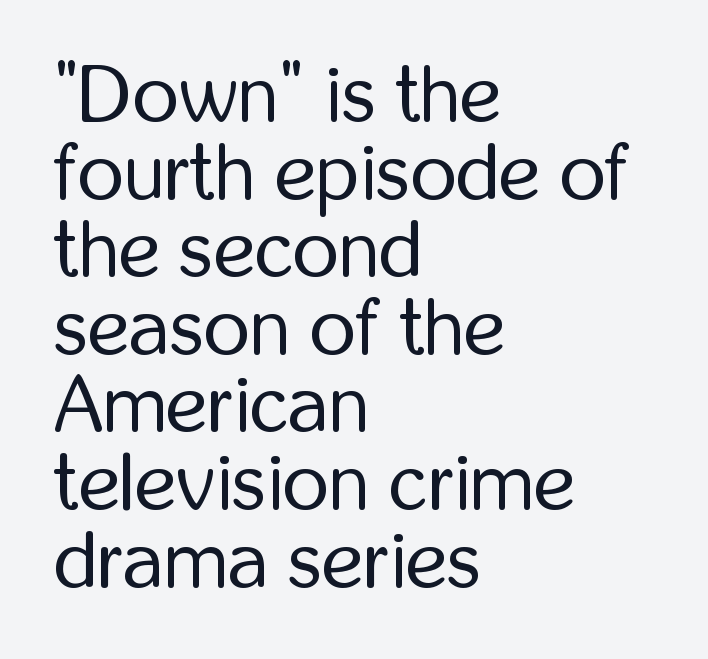
{"serif": "no", "italic": "no", "bold": "no", "weight": "regular", "width": "condensed", "stroke_contrast": "low", "x_height": "medium", "monospaced": "no", "underline": "no", "align": "left", "line_spacing": "tight", "line_spacing_ratio": 0.97, "letter_spacing": "normal", "letter_spacing_em": 0.0, "glyph_px": 80}
